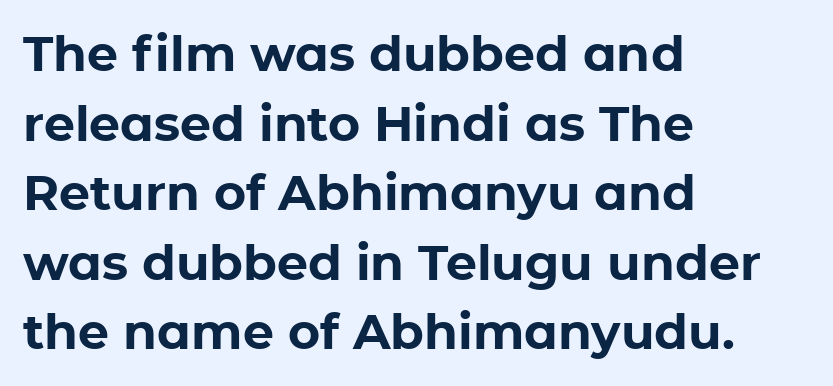
How would I describe the line gaps? Plain and ordinary. This sample uses an upright cut, with every glyph sitting square on the baseline. These lines are rendered in a variable-pitch font. One-word summary of the alignment: left.
